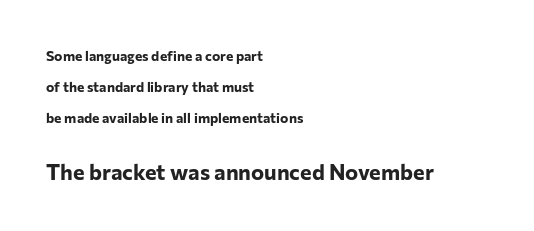
Posture: upright roman. Check under the words: just untouched page. If you squint, the bottom block still reads clearly — it's the larger of the two. Tracking value appears to be zero — textbook default spacing.
